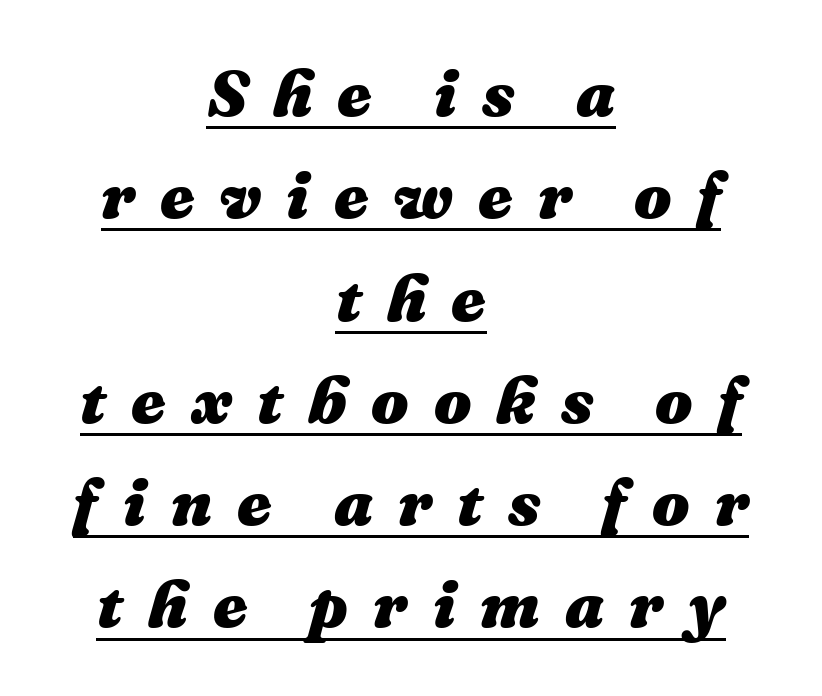
{"italic": "yes", "lean": "right", "slant_degrees": 16, "bold": "yes", "weight": "heavy", "width": "normal", "stroke_contrast": "medium", "x_height": "medium", "monospaced": "no", "underline": "yes", "align": "center", "line_spacing": "normal", "line_spacing_ratio": 1.55, "letter_spacing": "wide", "letter_spacing_em": 0.38, "glyph_px": 66}
